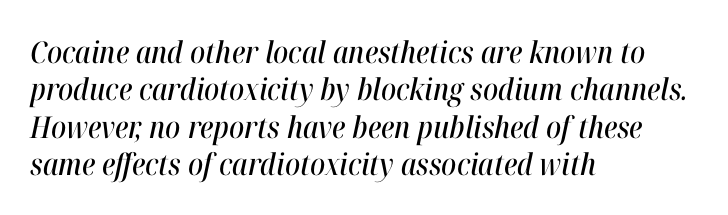
{"italic": "yes", "lean": "right", "slant_degrees": 12, "width": "condensed", "stroke_contrast": "high", "x_height": "medium", "monospaced": "no", "underline": "no", "align": "left", "line_spacing": "normal", "line_spacing_ratio": 1.25, "letter_spacing": "normal", "letter_spacing_em": 0.0, "glyph_px": 30}
